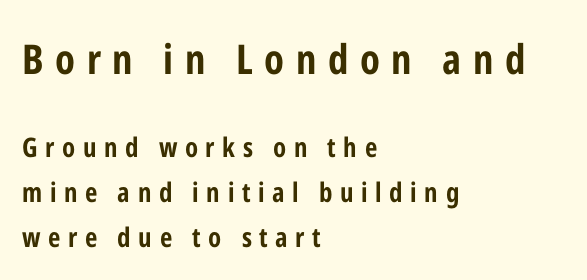
The image shows 41 px bold, condensed sans-serif type, upright; set left-aligned, normal line spacing (1.67x), unusually wide letter spacing (+0.28 em), not underlined; the first (top) block is 1.52x larger; low stroke contrast and a medium x-height.
